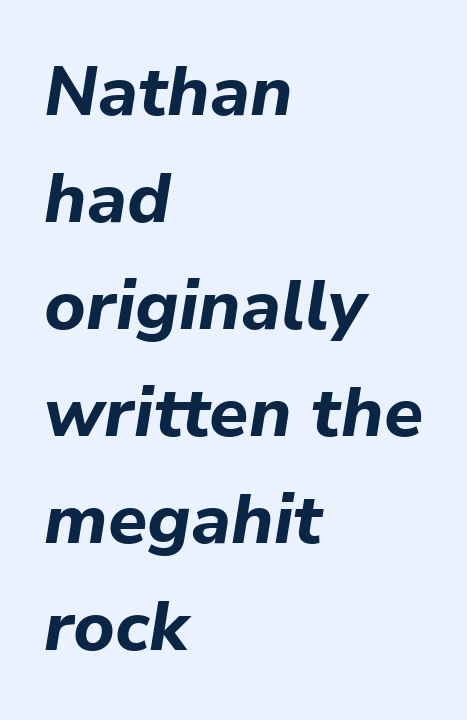
Notice how thick the strokes are: this is what a full bold looks like. The passage shown is typed in a proportional face where columns would drift. Looking at the ascenders, they clearly lean. The compositor pushed each line to the left boundary.
